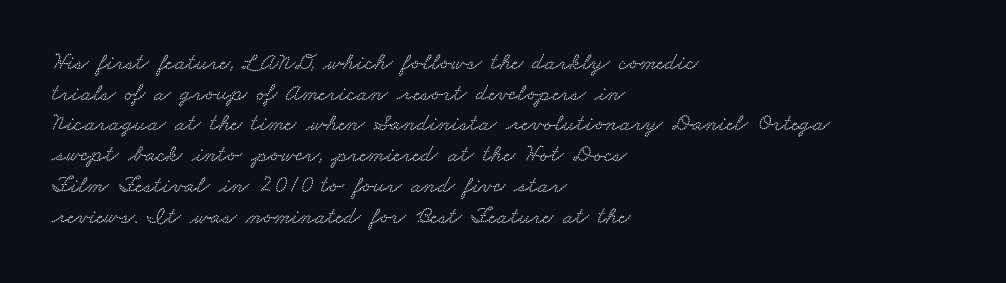
Q: Is the text underlined? A: No.
Q: How is the paragraph aligned? A: Left-aligned.
Q: Is the spacing between letters normal or unusually wide? A: Normal.
Q: Is the spacing between lines tight, normal or loose? A: Normal.
